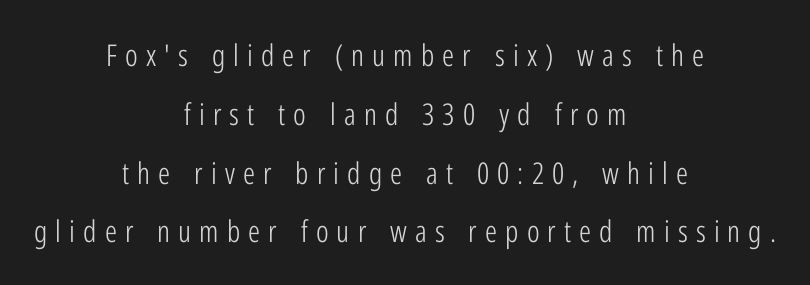
Font category for this specimen: sans-serif. Here the glyphs are tracked loosely, breaking word shapes into spaced letters. Layout note: lines centered. The strip under each line holds only bare page. Upright lettering throughout. This is not heavy type; no bold has been used.
